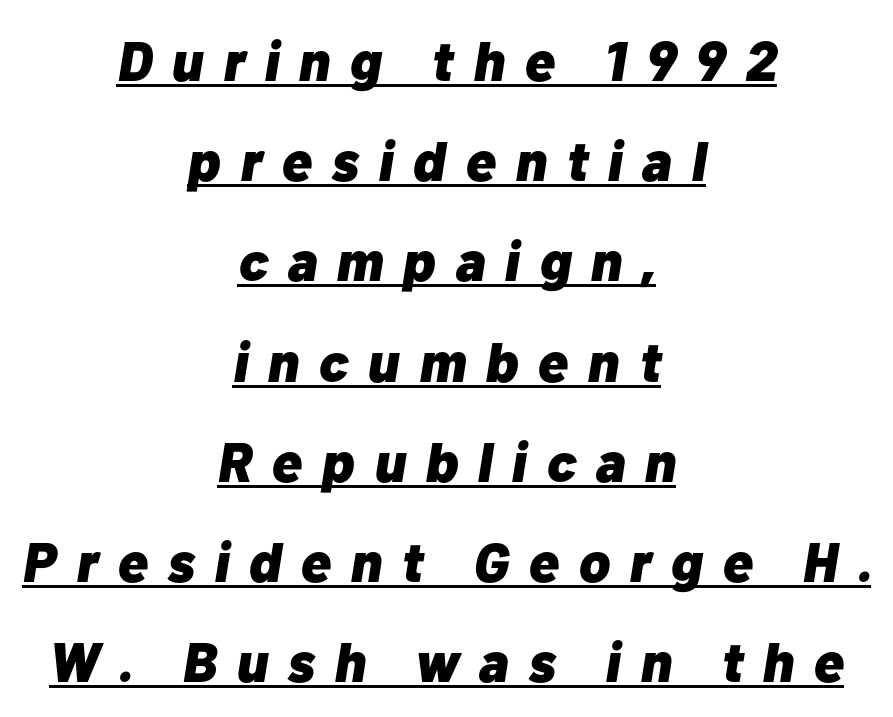
{"italic": "yes", "lean": "right", "slant_degrees": 10, "bold": "yes", "weight": "heavy", "width": "normal", "stroke_contrast": "low", "x_height": "medium", "monospaced": "no", "underline": "yes", "align": "center", "line_spacing_ratio": 1.79, "letter_spacing": "wide", "letter_spacing_em": 0.35, "glyph_px": 56}
